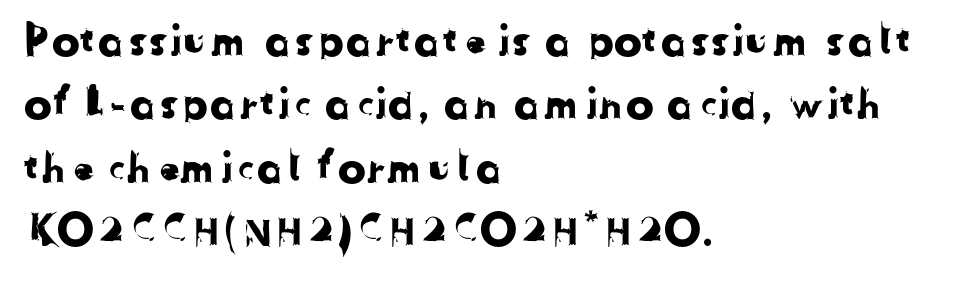
The image shows 42 px sans-serif type; set left-aligned, normal line spacing (1.51x), normal letter spacing, not underlined; low stroke contrast and a medium x-height.
